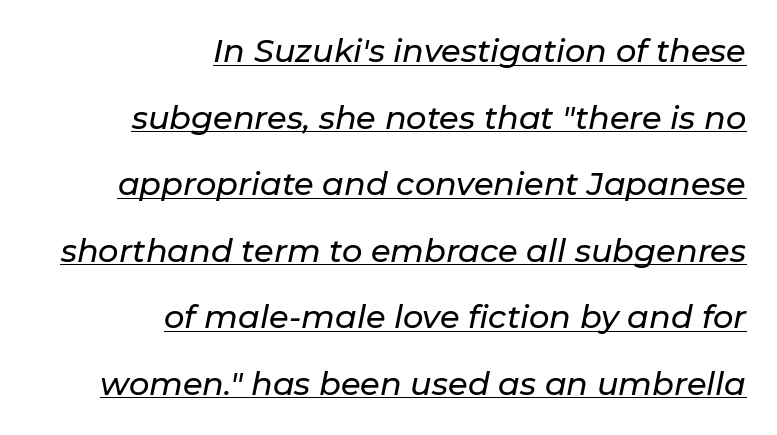
The letters advance in unequal steps, a hallmark of proportional type. Horizontally, the lines are justified to the trailing edge only. Students, note that the glyphs here touch the page at normal intervals. Baseline-to-baseline distance is far greater than the letter height. Slant detected: the letters are inclined. Underlining? Definitely there.
